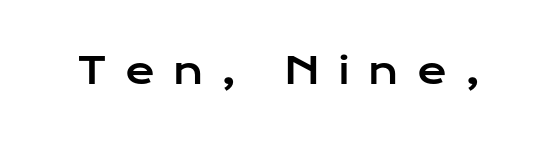
Unlike italic type, these characters show no tilt at all. Underline: absent. A typesetter would call this proportional, since set widths differ per character. The passage shown is typeset with a sans-serif family.
